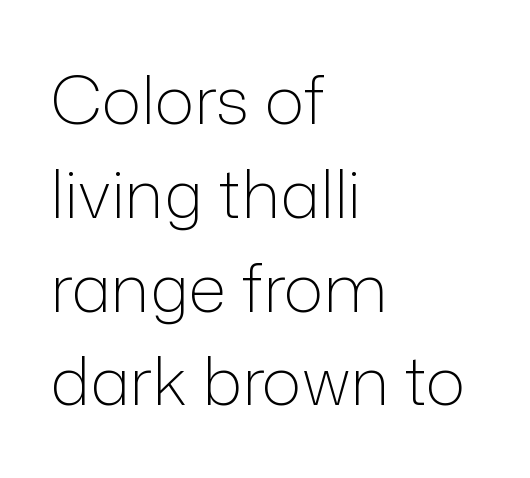
Heaviness? Minimal to ordinary, like unemphasized prose. Looks like regular typesetting: each glyph gets only the width it needs. The space directly below the letters is spotless. Each word holds together tightly as a unit, with standard inter-letter gaps. Look at the bottom of the vertical strokes: they stop flat, with no serifs. Regarding leading, the lines here are spaced in the standard way.
